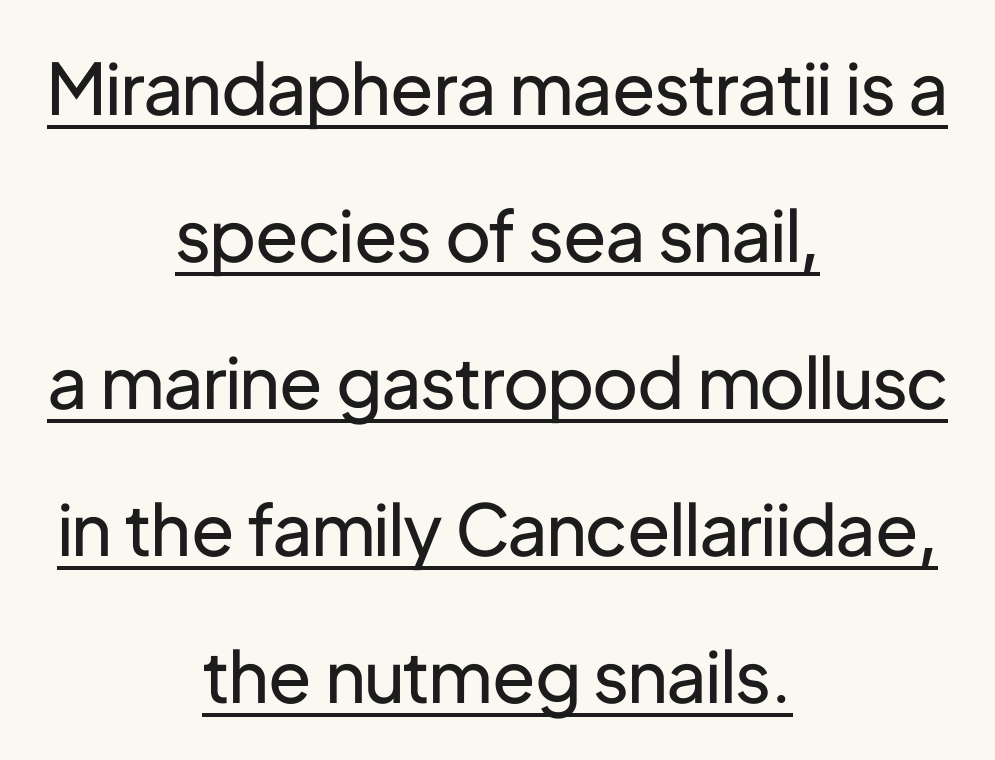
The image shows 71 px regular-weight sans-serif type, upright; set centered, loose line spacing (2.07x), normal letter spacing, underlined; low stroke contrast and a medium x-height.
